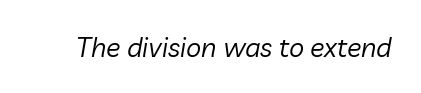
Q: Is the text bold? A: No.
Q: Is the text italic (slanted)? A: Yes, it leans right by about 10 degrees.
Q: Is the text underlined? A: No.
Q: Is the spacing between letters normal or unusually wide? A: Normal.
